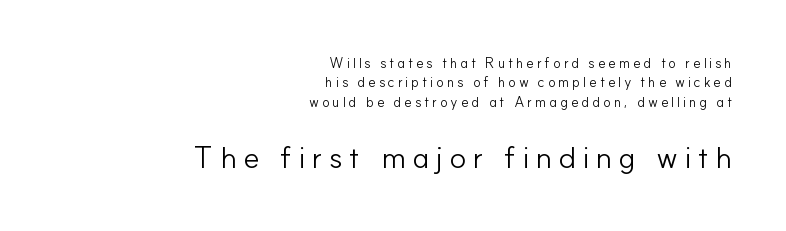
This rendering employs a face without finishing strokes, i.e., a sans-serif. Which chunk is bigger? The second one — the bottom block dwarfs the top. Heaviness? Minimal to ordinary, like unemphasized prose. These lines have a slow, spaced-out rhythm from letter to letter. Where is the straight margin? On the right.
